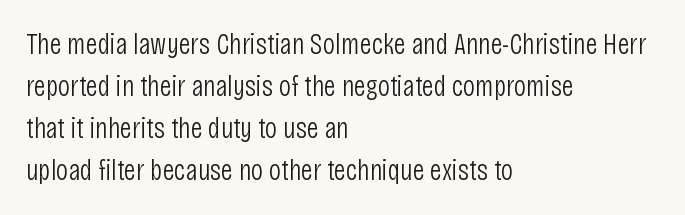
Q: Is the text bold? A: No.
Q: Is the text italic (slanted)? A: No, it is upright.
Q: Is the typeface a serif or a sans-serif typeface? A: Sans-serif.
Q: Is the text underlined? A: No.
Q: How is the paragraph aligned? A: Left-aligned.
Q: Is the spacing between letters normal or unusually wide? A: Normal.
Q: Is the spacing between lines tight, normal or loose? A: Normal.
Q: Width (condensed, normal, or wide)? A: Condensed.
Q: Stroke contrast? A: Low.
Q: x-height? A: Large.
Q: Monospaced? A: No.
